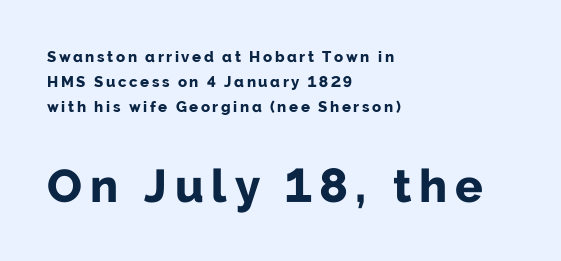
Q: Is the text bold? A: Yes.
Q: Is the text italic (slanted)? A: No, it is upright.
Q: Is the typeface a serif or a sans-serif typeface? A: Sans-serif.
Q: Is the text underlined? A: No.
Q: How is the paragraph aligned? A: Left-aligned.
Q: Is the spacing between lines tight, normal or loose? A: Normal.
Q: Which block of text is set in a larger size, the first (top) or the second (bottom)? A: The second (bottom) one.
Q: Width (condensed, normal, or wide)? A: Normal.
Q: Stroke contrast? A: Low.
Q: x-height? A: Medium.
Q: Monospaced? A: No.
